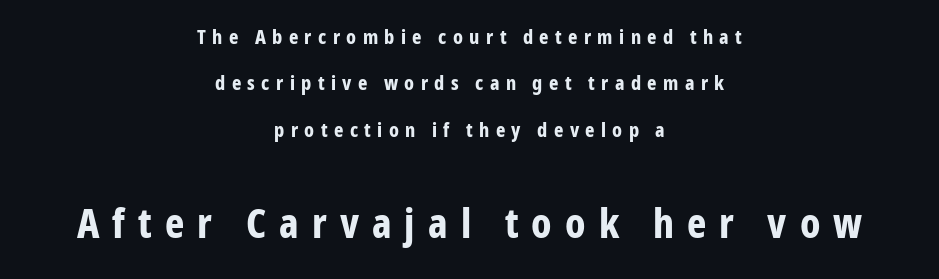
{"serif": "no", "italic": "no", "bold": "yes", "weight": "bold", "width": "condensed", "stroke_contrast": "low", "x_height": "medium", "monospaced": "no", "underline": "no", "align": "center", "line_spacing": "loose", "line_spacing_ratio": 2.32, "letter_spacing": "wide", "letter_spacing_em": 0.32, "larger_block": "second", "size_ratio": 2.05, "glyph_px": 41}
